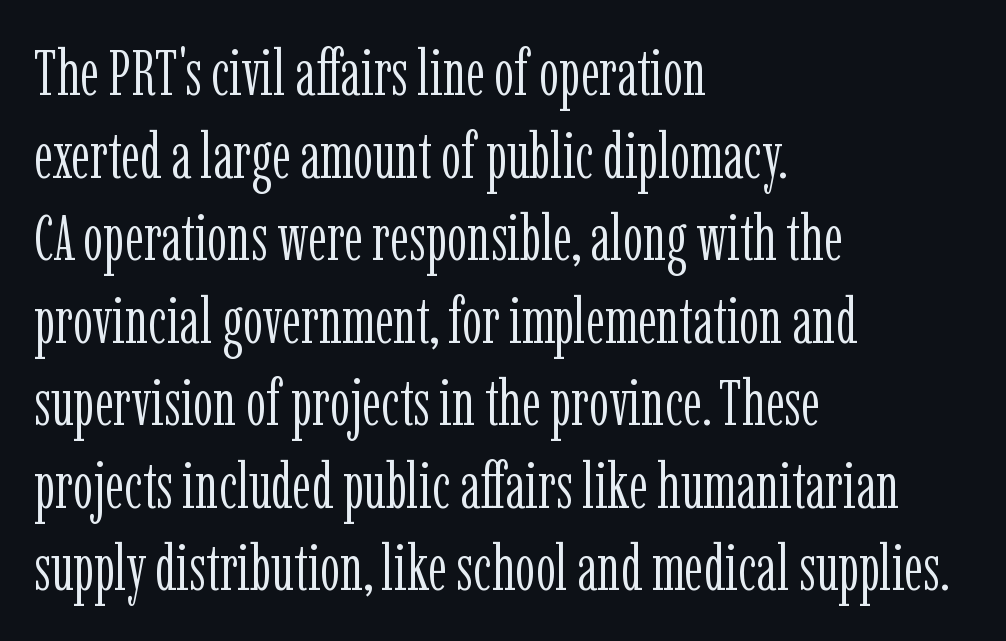
The image shows 64 px light, condensed serif type, upright; set left-aligned, normal line spacing (1.29x), normal letter spacing, not underlined; low stroke contrast and a medium x-height.
